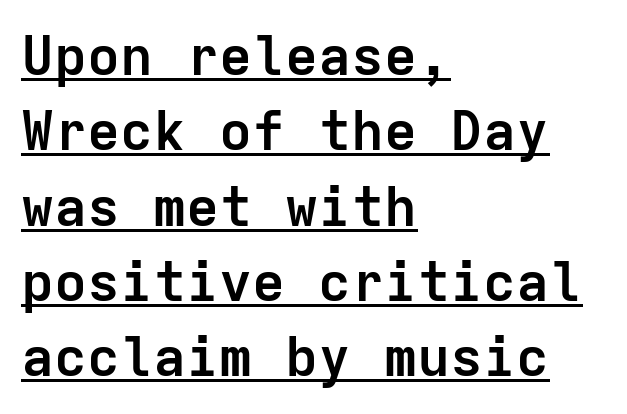
{"serif": "no", "italic": "no", "bold": "yes", "weight": "semibold", "width": "normal", "stroke_contrast": "low", "x_height": "medium", "monospaced": "yes", "underline": "yes", "align": "left", "line_spacing": "normal", "line_spacing_ratio": 1.37, "letter_spacing": "normal", "letter_spacing_em": 0.0, "glyph_px": 55}
